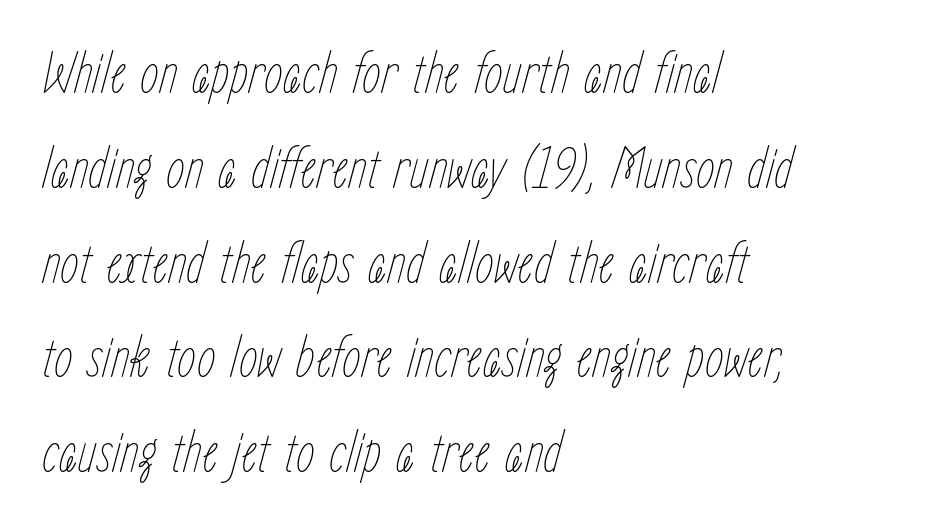
{"italic": "yes", "lean": "right", "slant_degrees": 15, "bold": "no", "weight": "thin", "width": "condensed", "stroke_contrast": "low", "x_height": "medium", "monospaced": "no", "underline": "no", "align": "left", "line_spacing": "normal", "line_spacing_ratio": 1.58, "letter_spacing": "normal", "letter_spacing_em": 0.0, "glyph_px": 60}
